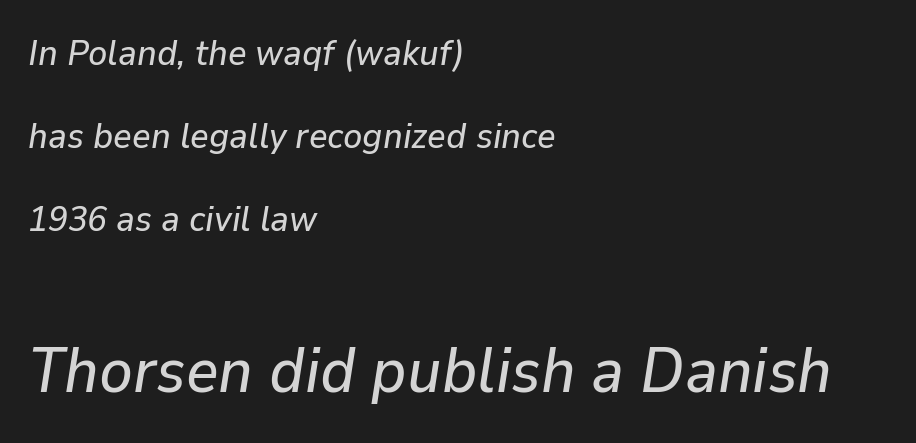
Small over large — that's the arrangement of the two blocks here. Italic: yes, the glyphs are oblique. The face used here is rendered with its standard letterfit. This rendering uses left alignment, leaving the right contour irregular.
